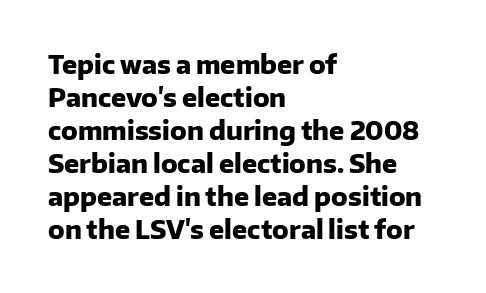
{"italic": "no", "bold": "yes", "underline": "no", "align": "left", "line_spacing": "normal", "line_spacing_ratio": 1.32, "letter_spacing": "normal", "letter_spacing_em": 0.0, "glyph_px": 25}
